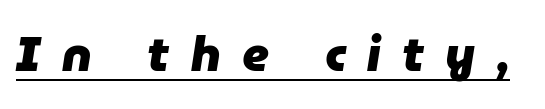
The image shows 48 px heavy type, italic (leaning right); set unusually wide letter spacing (+0.45 em), underlined; low stroke contrast and a medium x-height.
